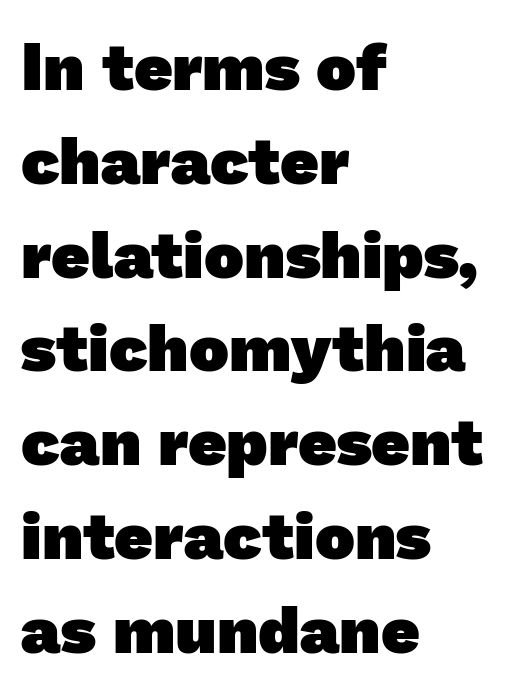
The space between consecutive lines is moderate. The face used here is proportionally spaced, like ordinary book or web type. The baseline area is clear. The setting favours the left margin, as ordinary paragraphs usually do.
